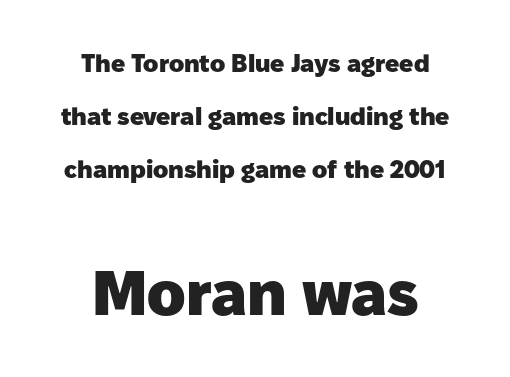
The lower block of text is set noticeably larger than the block above it. The sample has been set heavy, in full bold. Think of a printed novel: that variable character pitch is what you see here. This sample uses an upright cut, with every glyph sitting square on the baseline.
